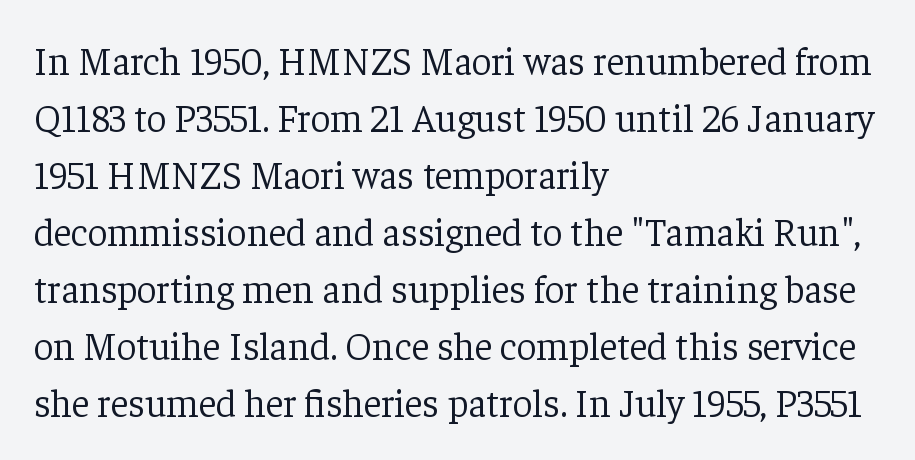
{"serif": "yes", "italic": "no", "bold": "no", "weight": "light", "width": "normal", "stroke_contrast": "low", "x_height": "medium", "monospaced": "no", "underline": "no", "align": "left", "line_spacing": "normal", "line_spacing_ratio": 1.46, "letter_spacing": "normal", "letter_spacing_em": 0.0, "glyph_px": 39}
